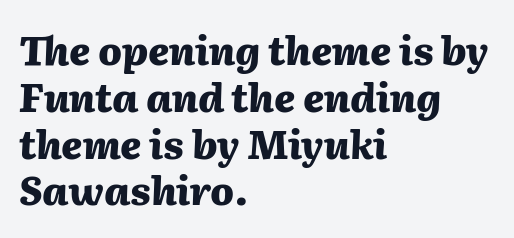
Q: Is the text bold? A: Yes.
Q: Is the text italic (slanted)? A: Yes, it leans right by about 2 degrees.
Q: Is the text underlined? A: No.
Q: How is the paragraph aligned? A: Left-aligned.
Q: Is the spacing between letters normal or unusually wide? A: Normal.
Q: Width (condensed, normal, or wide)? A: Normal.
Q: Stroke contrast? A: Medium.
Q: x-height? A: Medium.
Q: Monospaced? A: No.
